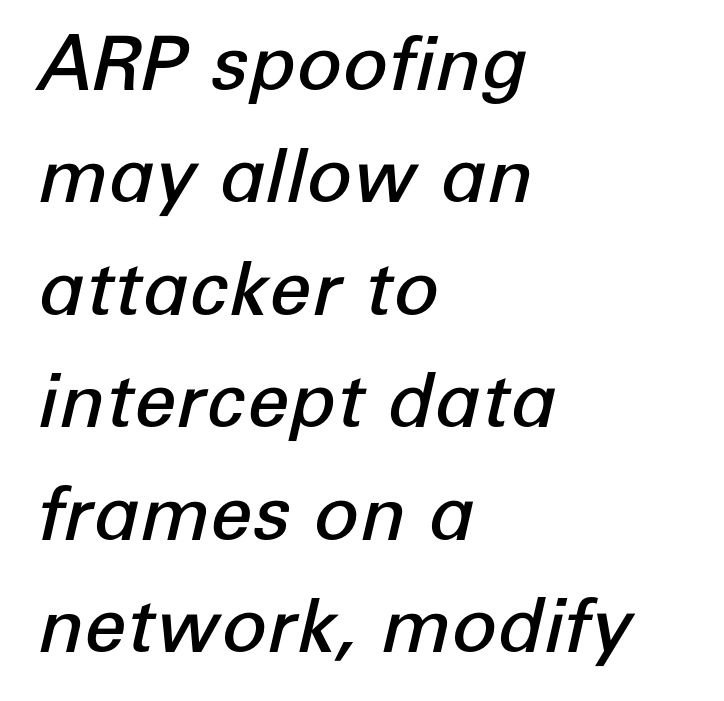
The image shows 75 px semibold type, italic (leaning right); set left-aligned, normal line spacing (1.5x), normal letter spacing, not underlined; low stroke contrast and a medium x-height.
